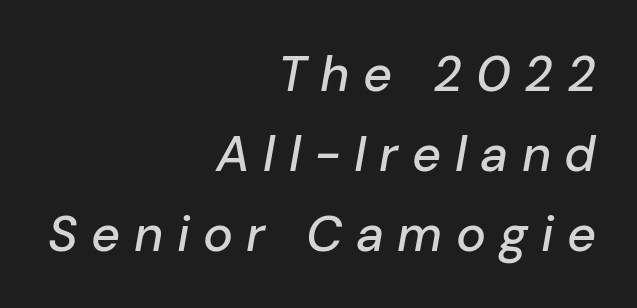
Q: Is the text italic (slanted)? A: Yes, it leans right by about 10 degrees.
Q: Is the text underlined? A: No.
Q: How is the paragraph aligned? A: Right-aligned.
Q: Is the spacing between letters normal or unusually wide? A: Unusually wide.
Q: Is the spacing between lines tight, normal or loose? A: Normal.
Q: Width (condensed, normal, or wide)? A: Normal.
Q: Stroke contrast? A: Low.
Q: x-height? A: Medium.
Q: Monospaced? A: No.
